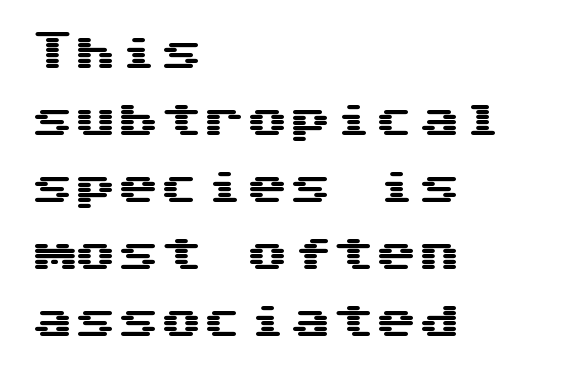
The image shows 43 px wide sans-serif type, upright, monospaced; set left-aligned, normal line spacing (1.56x), normal letter spacing, not underlined; medium stroke contrast and a medium x-height.
